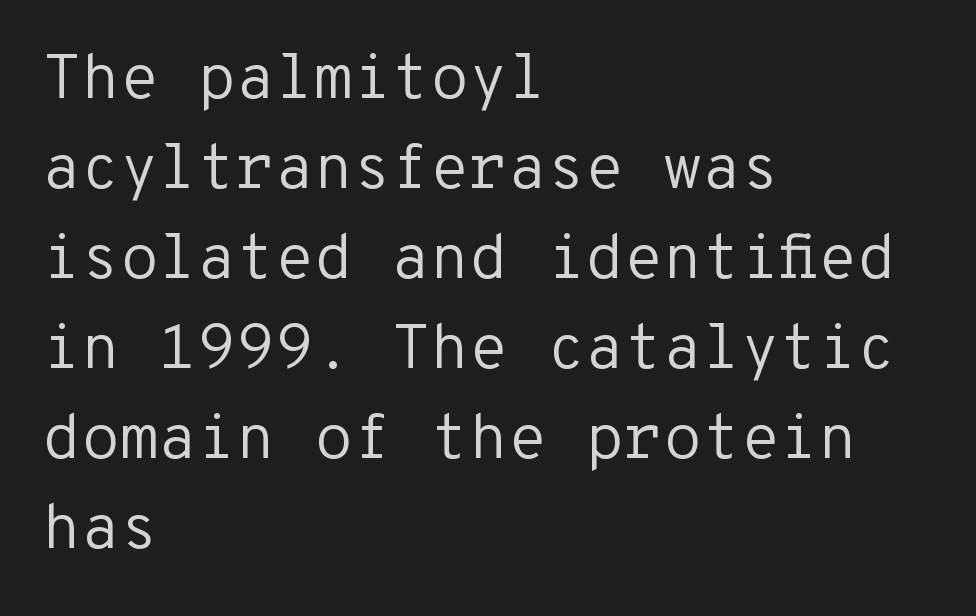
{"serif": "no", "italic": "no", "bold": "no", "weight": "regular", "width": "normal", "stroke_contrast": "low", "x_height": "medium", "monospaced": "yes", "underline": "no", "align": "left", "line_spacing": "normal", "line_spacing_ratio": 1.43, "letter_spacing": "normal", "letter_spacing_em": 0.0, "glyph_px": 63}
